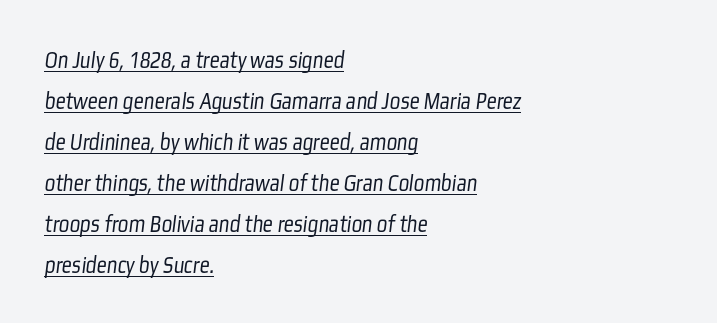
Q: Is the text bold? A: No.
Q: Is the text underlined? A: Yes.
Q: How is the paragraph aligned? A: Left-aligned.
Q: Is the spacing between letters normal or unusually wide? A: Normal.
Q: Is the spacing between lines tight, normal or loose? A: Normal.
